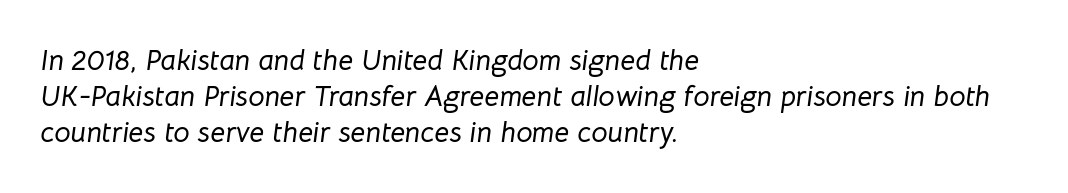
The image shows 29 px text type, italic (leaning right); set left-aligned, normal line spacing (1.25x), normal letter spacing, not underlined; low stroke contrast and a medium x-height.
